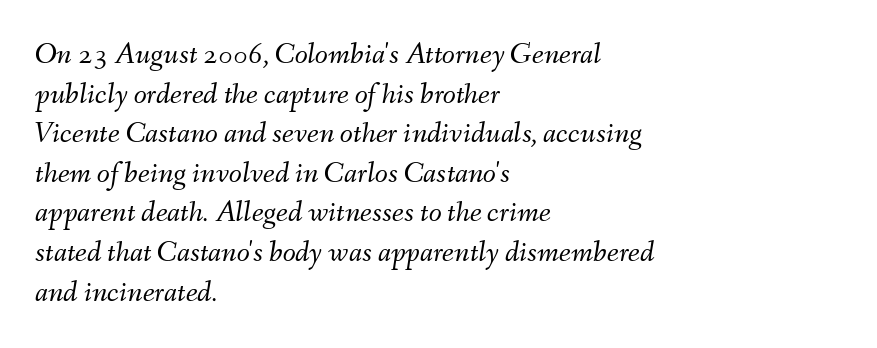
These lines are set flush left with a ragged right edge. Is there much room between lines? A standard amount, neither cramped nor airy. Beneath every word, the page is bare. Words appear dense and cohesive because spacing is normal.
